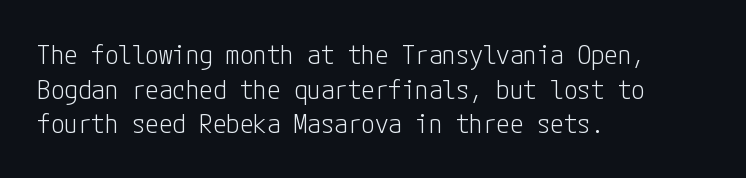
The image shows 27 px text type, upright; set left-aligned, normal line spacing (1.28x), normal letter spacing, not underlined.
